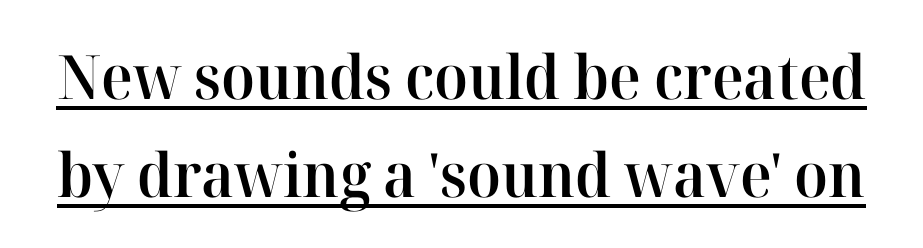
{"serif": "yes", "italic": "no", "bold": "semi", "weight": "semibold", "width": "normal", "stroke_contrast": "high", "x_height": "medium", "monospaced": "no", "underline": "yes", "line_spacing": "normal", "line_spacing_ratio": 1.6, "letter_spacing": "normal", "letter_spacing_em": 0.0, "glyph_px": 61}
